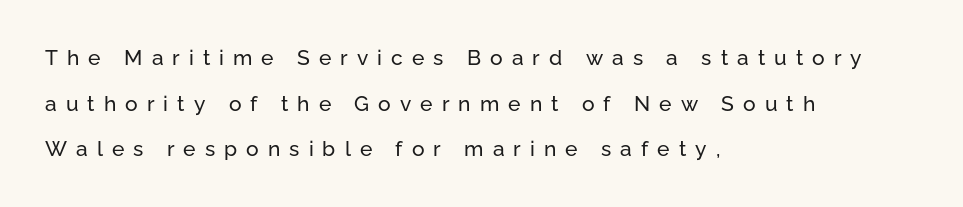
{"italic": "no", "underline": "no", "align": "left", "line_spacing": "loose", "line_spacing_ratio": 2.17, "letter_spacing": "wide", "letter_spacing_em": 0.43, "glyph_px": 21}
